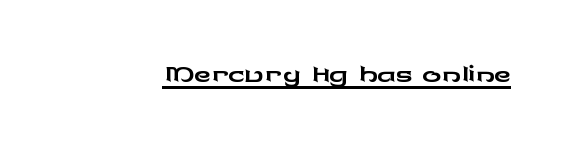
Q: Is the text italic (slanted)? A: No, it is upright.
Q: Is the typeface a serif or a sans-serif typeface? A: Sans-serif.
Q: Is the text underlined? A: Yes.
Q: Is the spacing between letters normal or unusually wide? A: Normal.
Q: Width (condensed, normal, or wide)? A: Wide.
Q: Stroke contrast? A: Low.
Q: x-height? A: Medium.
Q: Monospaced? A: No.
